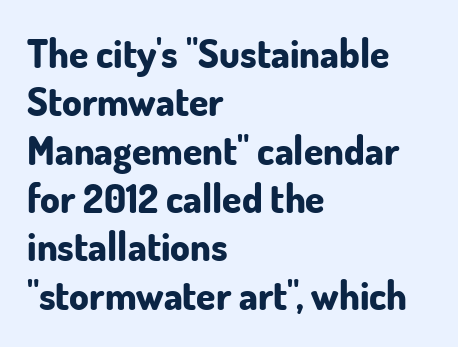
{"serif": "no", "italic": "no", "bold": "yes", "weight": "bold", "width": "normal", "stroke_contrast": "low", "x_height": "small", "monospaced": "no", "underline": "no", "align": "left", "line_spacing_ratio": 1.24, "letter_spacing": "normal", "letter_spacing_em": 0.0, "glyph_px": 39}
